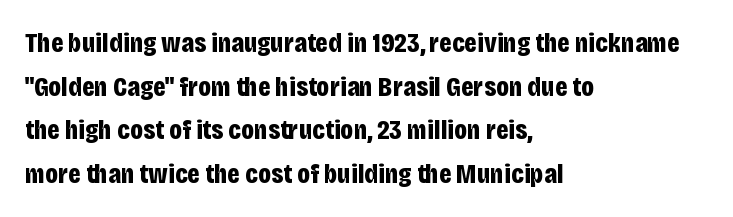
Look at the bottom of the vertical strokes: they stop flat, with no serifs. Each line starts at the same left margin while the right side varies. Notice how the stems are strictly vertical — no italics here. These lines are rendered in a variable-pitch font. Rule under the text: the space is simply empty. Letter spacing: default.
